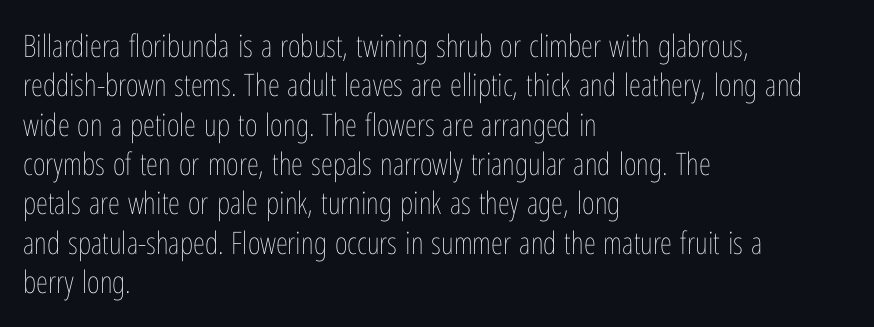
The image shows 31 px thin, condensed type, upright; set left-aligned, normal line spacing (1.27x), normal letter spacing, not underlined; low stroke contrast and a medium x-height.
